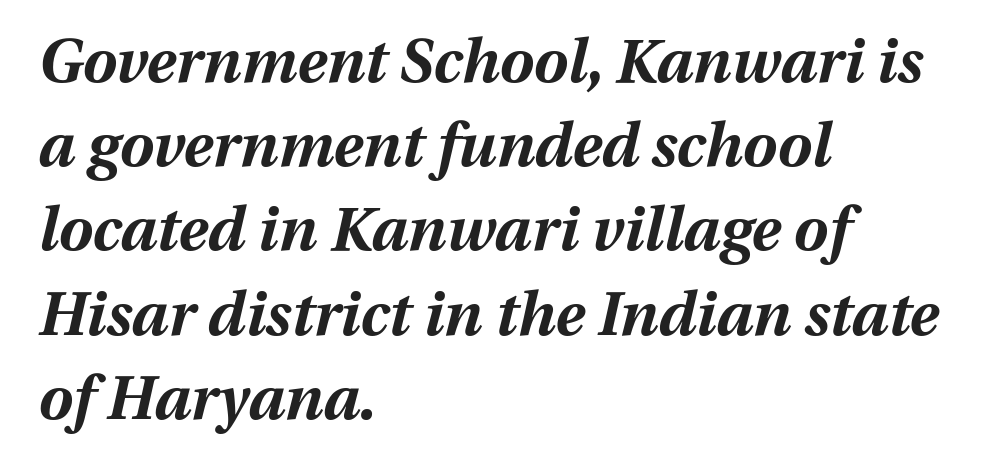
The passage shown is not underscored anywhere. Caption: standard tracking, unaltered. A typesetter would call this leading conventional body-copy spacing. Line starts are locked; line ends wander. Looks like regular typesetting: each glyph gets only the width it needs.
